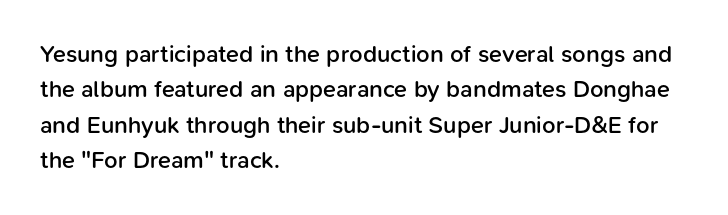
Q: Is the text bold? A: Semi-bold.
Q: Is the text italic (slanted)? A: No, it is upright.
Q: Is the text underlined? A: No.
Q: How is the paragraph aligned? A: Left-aligned.
Q: Is the spacing between letters normal or unusually wide? A: Normal.
Q: Is the spacing between lines tight, normal or loose? A: Normal.
